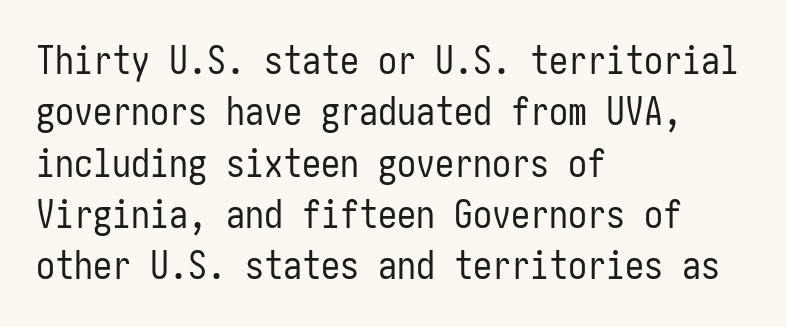
A light-to-regular cut is what we see here. Alignment: flush left. Beneath every word, the page is bare. Nobody touched the tracking dial on this one. Is there any slant? The stems are plumb.
